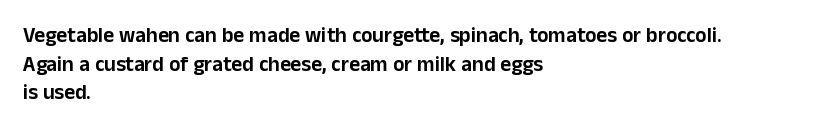
The image shows 21 px text type, upright; set left-aligned, normal line spacing (1.36x), normal letter spacing, not underlined.
